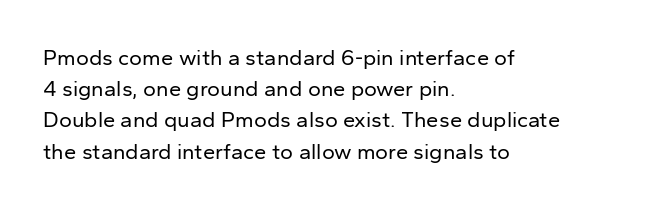
Every row of glyphs begins at an identical x-position on the left. The typesetting does not lean heavy: it is not bold. One glance says typical: line gaps are just what's usual. Underlining? Definitely not there.
